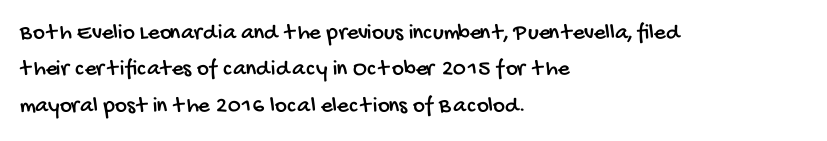
The image shows 23 px text type; set left-aligned, normal line spacing (1.58x), normal letter spacing, not underlined.
